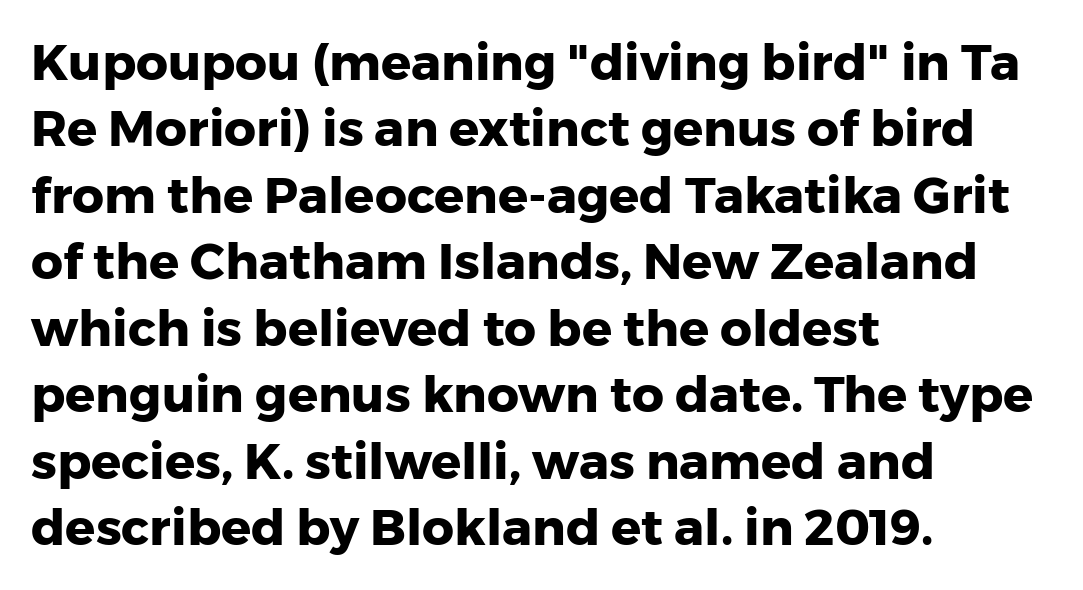
{"serif": "no", "italic": "no", "bold": "yes", "weight": "heavy", "width": "normal", "stroke_contrast": "low", "x_height": "medium", "monospaced": "no", "underline": "no", "align": "left", "line_spacing": "normal", "line_spacing_ratio": 1.33, "letter_spacing": "normal", "letter_spacing_em": 0.0, "glyph_px": 50}
